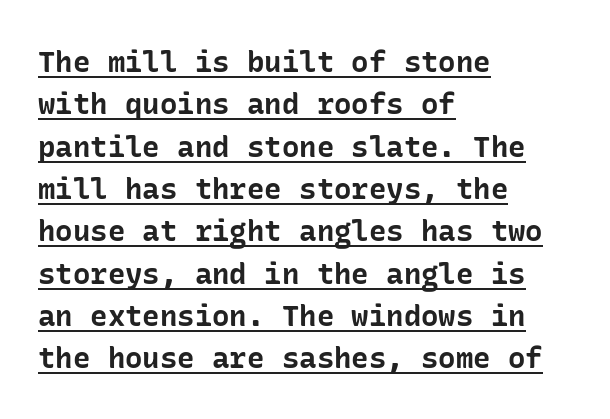
Q: Is the text bold? A: Yes.
Q: Is the text italic (slanted)? A: No, it is upright.
Q: Is the typeface a serif or a sans-serif typeface? A: Sans-serif.
Q: Is the text underlined? A: Yes.
Q: How is the paragraph aligned? A: Left-aligned.
Q: Is the spacing between letters normal or unusually wide? A: Normal.
Q: Is the spacing between lines tight, normal or loose? A: Normal.
Q: Width (condensed, normal, or wide)? A: Normal.
Q: Stroke contrast? A: Low.
Q: x-height? A: Medium.
